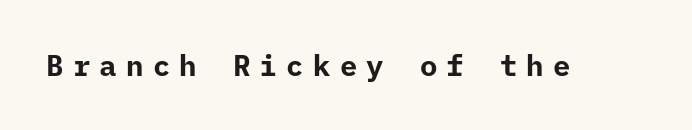
Students, note that the glyphs here are deliberately spaced far apart. Designer's note — italics off, roman on. The font is running at its bold setting. Serif or sans? Sans — the stroke terminals are bare. A typesetter would call this monospace, since all characters share one set width.
